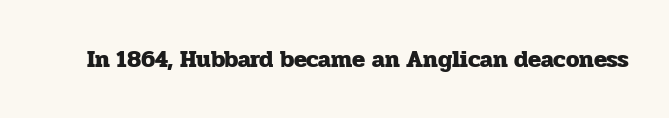
What stands out about the letter spacing? Nothing — it is the standard amount. Upright lettering throughout. Bold? Absolutely — the strokes are thick and heavy. The glyphs are unaccompanied by any horizontal stroke below them.
